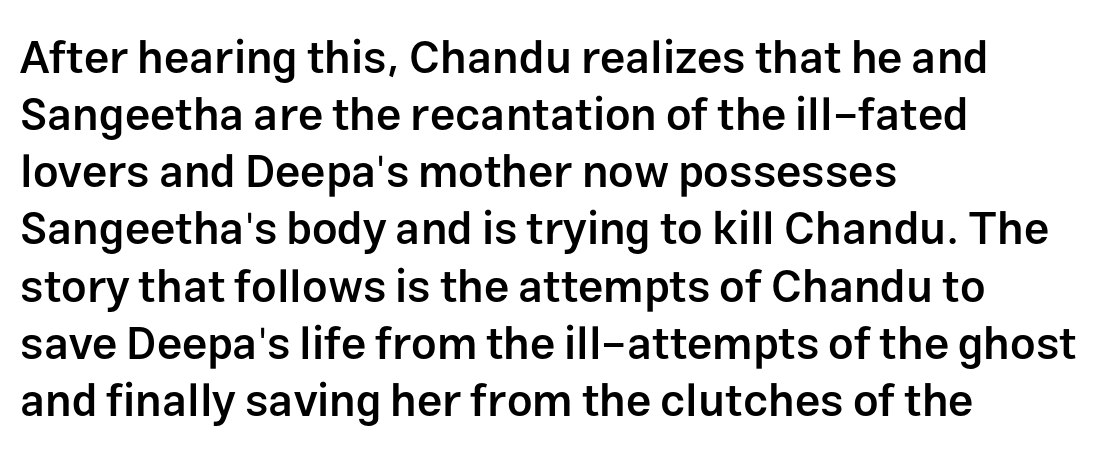
{"serif": "no", "italic": "no", "bold": "semi", "weight": "semibold", "width": "normal", "stroke_contrast": "low", "x_height": "medium", "monospaced": "no", "underline": "no", "align": "left", "line_spacing": "normal", "line_spacing_ratio": 1.27, "letter_spacing": "normal", "letter_spacing_em": 0.0, "glyph_px": 45}
